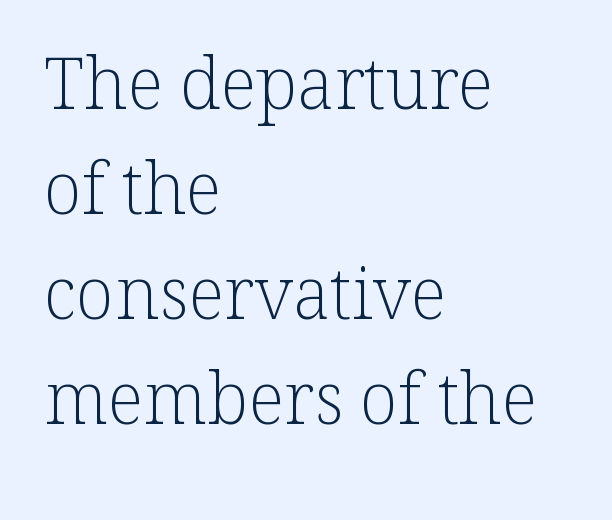
{"serif": "yes", "italic": "no", "bold": "no", "weight": "light", "width": "normal", "stroke_contrast": "low", "x_height": "medium", "monospaced": "no", "underline": "no", "align": "left", "line_spacing": "normal", "line_spacing_ratio": 1.48, "letter_spacing": "normal", "letter_spacing_em": 0.0, "glyph_px": 71}
